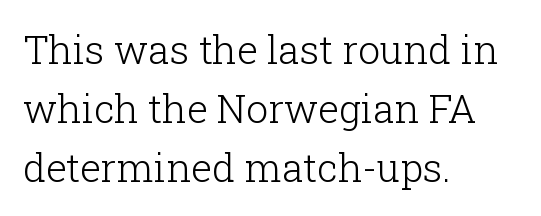
Q: Is the text bold? A: No.
Q: Is the text italic (slanted)? A: No, it is upright.
Q: Is the typeface a serif or a sans-serif typeface? A: Serif.
Q: Is the text underlined? A: No.
Q: How is the paragraph aligned? A: Left-aligned.
Q: Is the spacing between letters normal or unusually wide? A: Normal.
Q: Is the spacing between lines tight, normal or loose? A: Normal.
Q: Width (condensed, normal, or wide)? A: Normal.
Q: Stroke contrast? A: Low.
Q: x-height? A: Medium.
Q: Monospaced? A: No.
